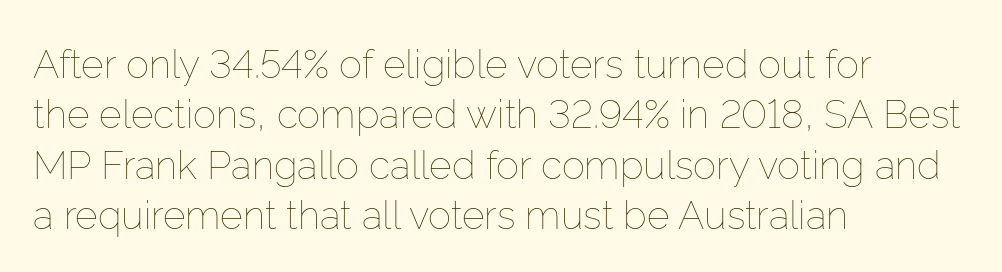
These lines are set flush left with a ragged right edge. This rendering leaves character spacing at its baseline value. The typeface has the unassuming heft of standard copy or less. Descenders are the only things crossing below the line. If you drew a line through each stem, it would be perfectly vertical.
